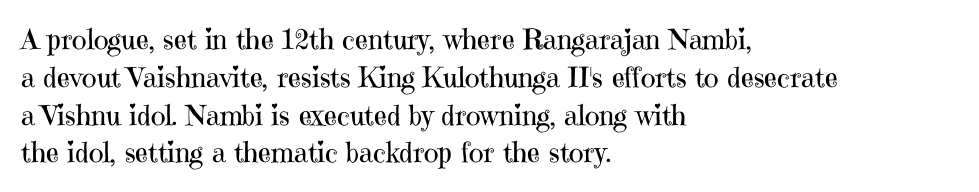
{"serif": "yes", "italic": "no", "bold": "no", "weight": "regular", "width": "normal", "stroke_contrast": "high", "x_height": "medium", "monospaced": "no", "underline": "no", "align": "left", "line_spacing": "normal", "line_spacing_ratio": 1.35, "letter_spacing": "normal", "letter_spacing_em": 0.0, "glyph_px": 28}
